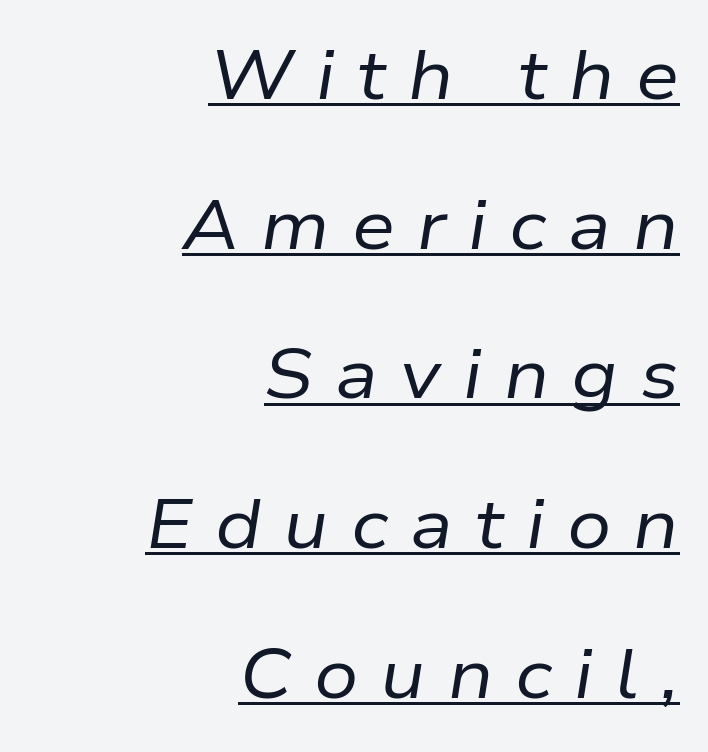
The image shows 69 px regular-weight type, italic (leaning right); set right-aligned, loose line spacing (2.17x), unusually wide letter spacing (+0.32 em), underlined; low stroke contrast and a medium x-height.
